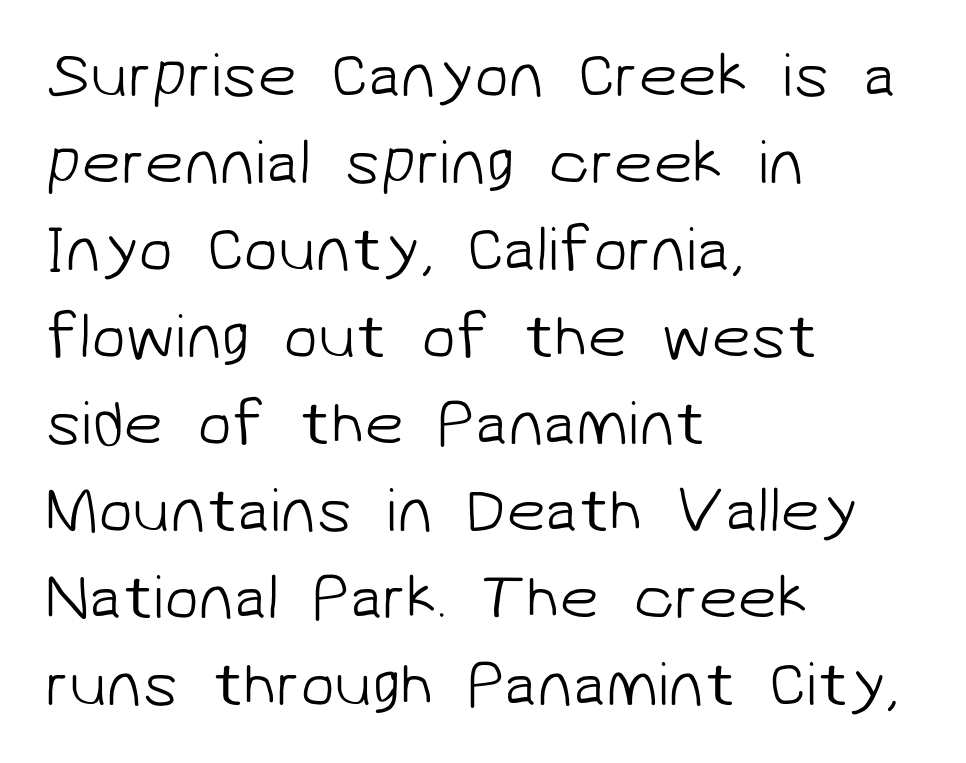
Observe the absence of serifs on each vertical stroke in this sample. Short note: letters normally spaced. Evenly set lines give the paragraph a standard silhouette. Weight: regular or lighter. Check under the words: just untouched page. Visually the block forms a straight wall on the left and a jagged coastline on the right.
